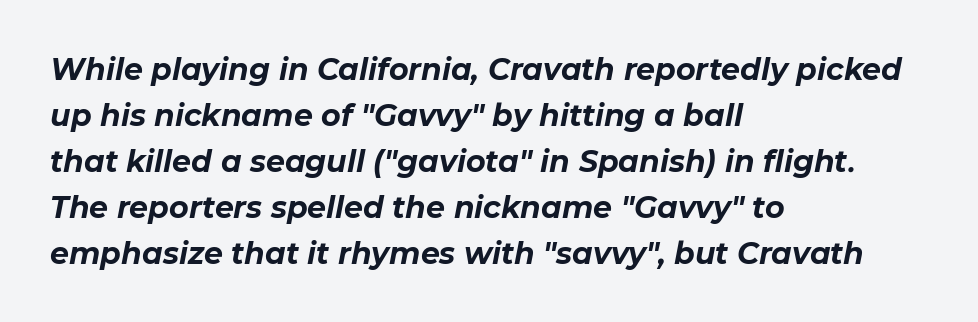
{"italic": "yes", "lean": "right", "slant_degrees": 11, "bold": "yes", "weight": "bold", "width": "normal", "stroke_contrast": "low", "x_height": "medium", "monospaced": "no", "underline": "no", "align": "left", "line_spacing": "normal", "line_spacing_ratio": 1.53, "letter_spacing": "normal", "letter_spacing_em": 0.0, "glyph_px": 30}
